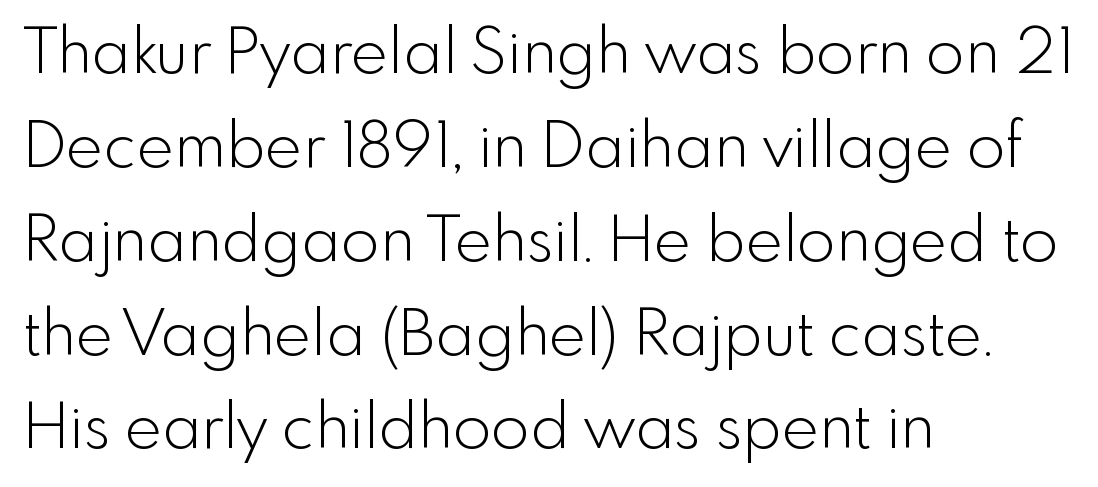
Q: Is the text bold? A: No.
Q: Is the text italic (slanted)? A: No, it is upright.
Q: Is the typeface a serif or a sans-serif typeface? A: Sans-serif.
Q: Is the text underlined? A: No.
Q: How is the paragraph aligned? A: Left-aligned.
Q: Is the spacing between letters normal or unusually wide? A: Normal.
Q: Is the spacing between lines tight, normal or loose? A: Normal.
Q: Width (condensed, normal, or wide)? A: Normal.
Q: x-height? A: Small.
Q: Monospaced? A: No.
